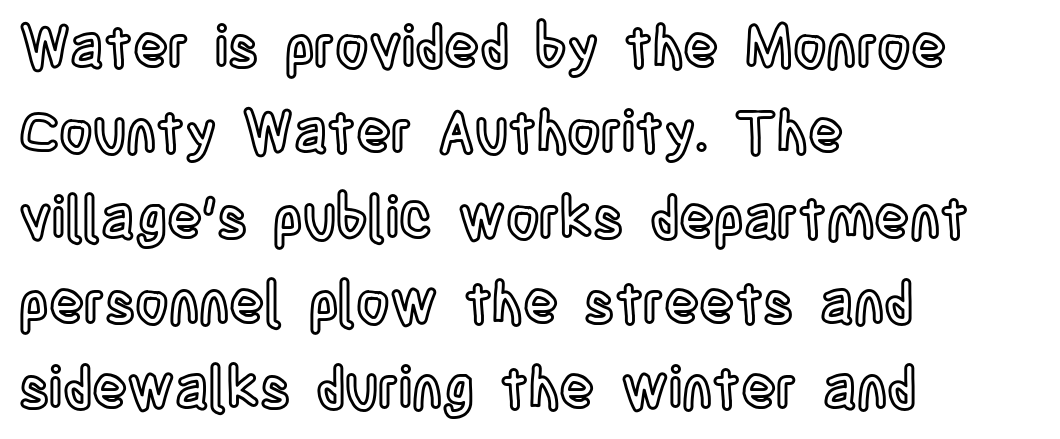
The image shows 58 px condensed type, upright; set left-aligned, normal line spacing (1.47x), normal letter spacing, not underlined; a large x-height.
